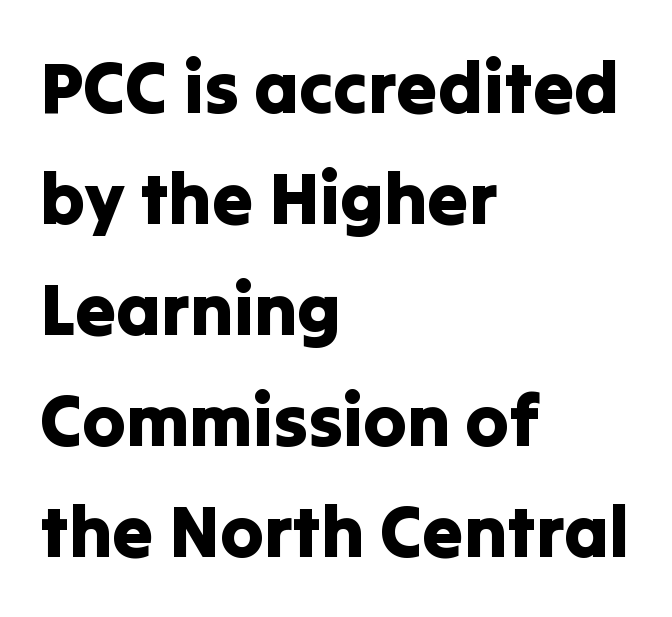
Characters remain perfectly vertical along every line. Layout note: lines flush left. The letters advance in unequal steps, a hallmark of proportional type. To sum up the face: it is a sans, with no serifs. The letters sit at their default tracking, neither squeezed nor spread. Just letters on the line, the space beneath them empty.
